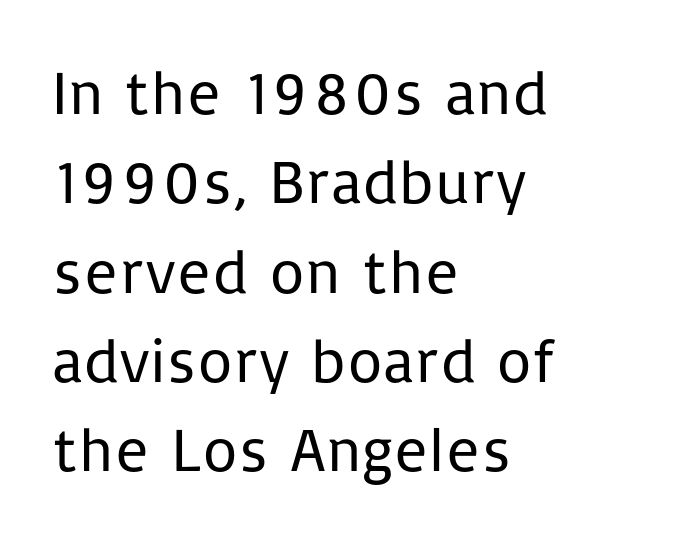
Q: Is the text bold? A: No.
Q: Is the text italic (slanted)? A: No, it is upright.
Q: Is the typeface a serif or a sans-serif typeface? A: Sans-serif.
Q: Is the text underlined? A: No.
Q: How is the paragraph aligned? A: Left-aligned.
Q: Is the spacing between letters normal or unusually wide? A: Normal.
Q: Is the spacing between lines tight, normal or loose? A: Normal.
Q: Width (condensed, normal, or wide)? A: Normal.
Q: Stroke contrast? A: Low.
Q: x-height? A: Medium.
Q: Monospaced? A: No.
